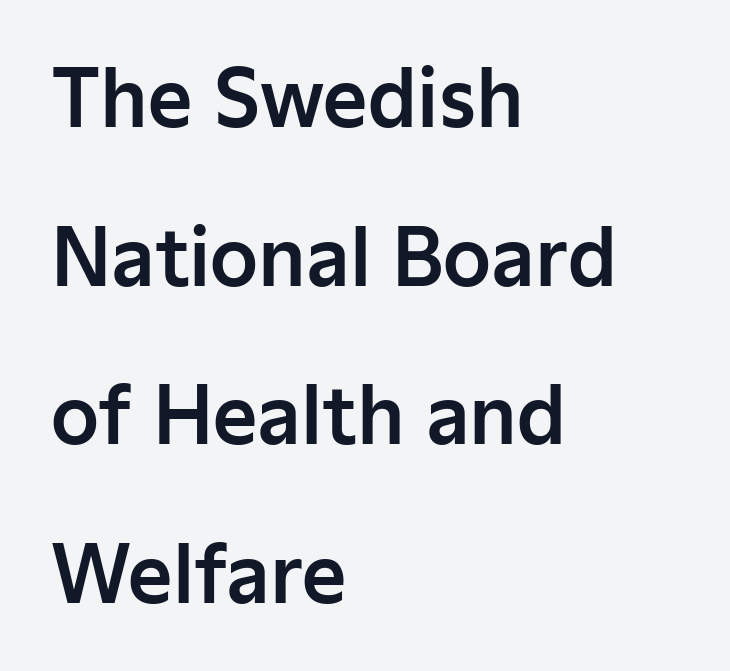
{"serif": "no", "italic": "no", "width": "normal", "stroke_contrast": "low", "x_height": "medium", "monospaced": "no", "underline": "no", "align": "left", "line_spacing": "loose", "line_spacing_ratio": 2.06, "letter_spacing": "normal", "letter_spacing_em": 0.0, "glyph_px": 77}
